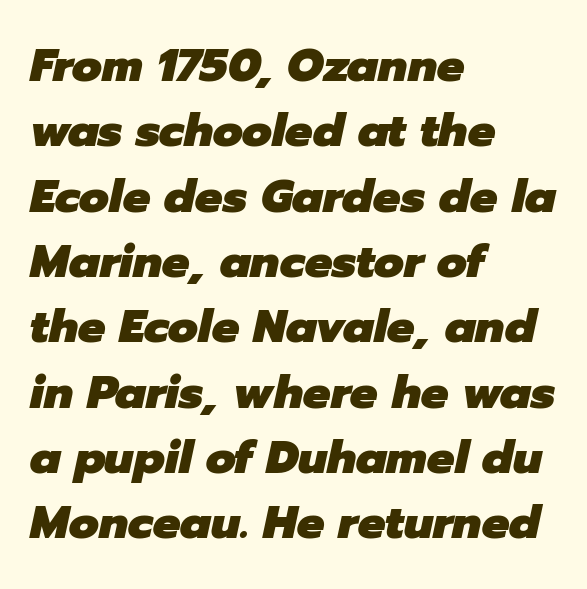
Q: Is the text bold? A: Yes.
Q: Is the text italic (slanted)? A: Yes, it leans right by about 12 degrees.
Q: Is the text underlined? A: No.
Q: How is the paragraph aligned? A: Left-aligned.
Q: Is the spacing between letters normal or unusually wide? A: Normal.
Q: Is the spacing between lines tight, normal or loose? A: Normal.
Q: Width (condensed, normal, or wide)? A: Normal.
Q: Stroke contrast? A: Low.
Q: x-height? A: Medium.
Q: Monospaced? A: No.
